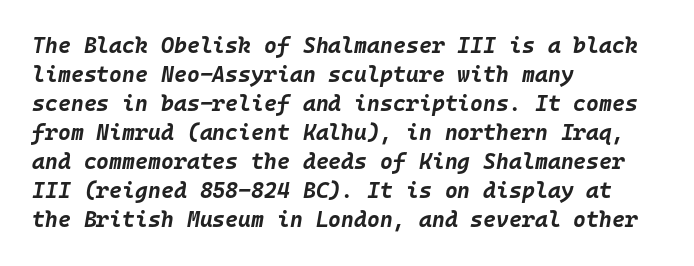
The image shows 22 px bold type, italic (leaning right); set left-aligned, normal line spacing (1.32x), normal letter spacing, not underlined.
